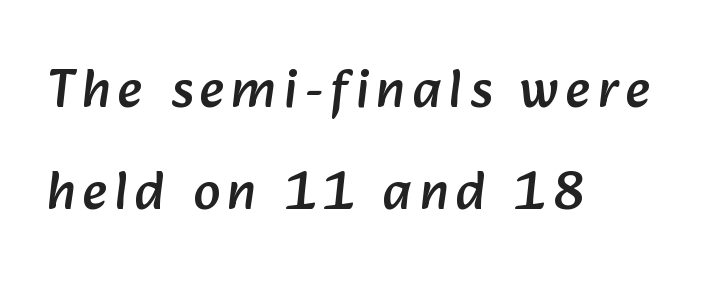
Q: Is the typeface a serif or a sans-serif typeface? A: Sans-serif.
Q: Is the text underlined? A: No.
Q: How is the paragraph aligned? A: Left-aligned.
Q: Width (condensed, normal, or wide)? A: Normal.
Q: Stroke contrast? A: Low.
Q: x-height? A: Medium.
Q: Monospaced? A: No.
